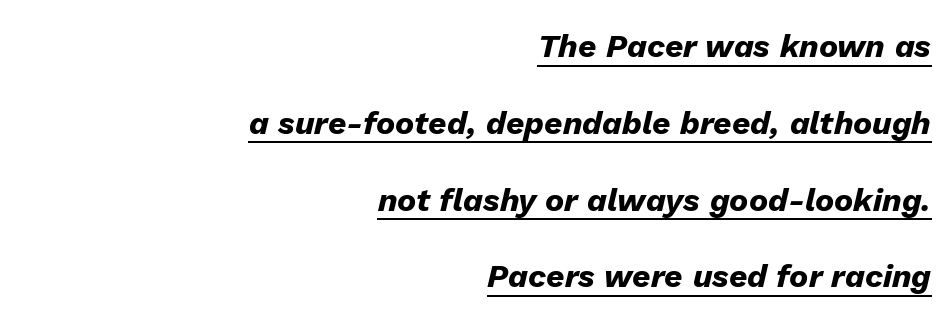
{"italic": "yes", "lean": "right", "slant_degrees": 13, "bold": "yes", "weight": "heavy", "width": "normal", "stroke_contrast": "low", "x_height": "medium", "monospaced": "no", "underline": "yes", "align": "right", "line_spacing": "loose", "line_spacing_ratio": 2.4, "letter_spacing": "normal", "letter_spacing_em": 0.0, "glyph_px": 32}
